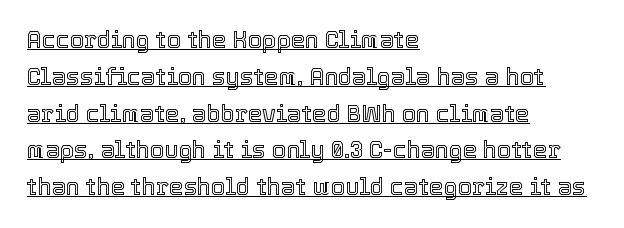
Q: Is the text italic (slanted)? A: No, it is upright.
Q: Is the text underlined? A: Yes.
Q: How is the paragraph aligned? A: Left-aligned.
Q: Is the spacing between letters normal or unusually wide? A: Normal.
Q: Is the spacing between lines tight, normal or loose? A: Normal.
